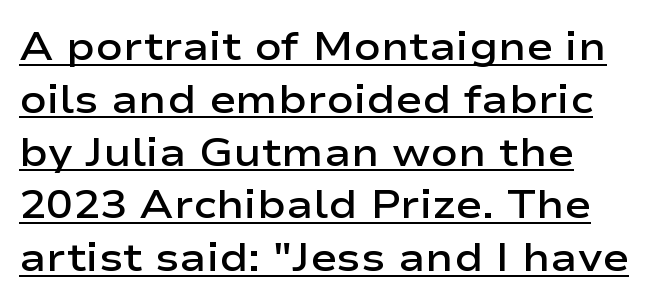
Q: Is the text bold? A: Semi-bold.
Q: Is the text italic (slanted)? A: No, it is upright.
Q: Is the typeface a serif or a sans-serif typeface? A: Sans-serif.
Q: Is the text underlined? A: Yes.
Q: Is the spacing between letters normal or unusually wide? A: Normal.
Q: Is the spacing between lines tight, normal or loose? A: Normal.
Q: Width (condensed, normal, or wide)? A: Wide.
Q: Stroke contrast? A: Low.
Q: x-height? A: Medium.
Q: Monospaced? A: No.
